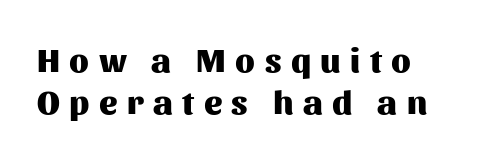
The image shows 34 px heavy sans-serif type, upright; set normal line spacing (1.25x), unusually wide letter spacing (+0.28 em), not underlined; medium stroke contrast and a medium x-height.
